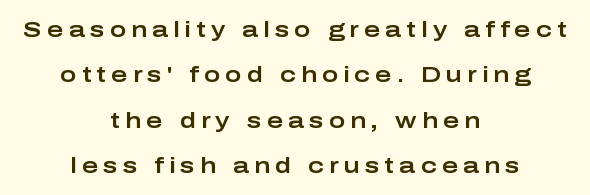
Q: Is the text italic (slanted)? A: No, it is upright.
Q: Is the text underlined? A: No.
Q: How is the paragraph aligned? A: Centered.
Q: Is the spacing between letters normal or unusually wide? A: Unusually wide.
Q: Is the spacing between lines tight, normal or loose? A: Loose.
